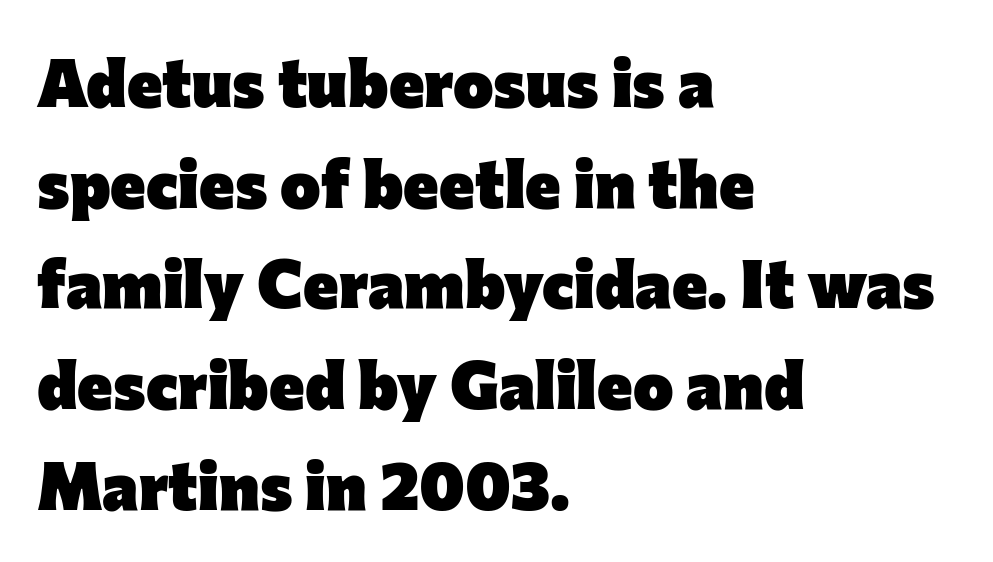
The image shows 68 px heavy sans-serif type, upright; set left-aligned, normal line spacing (1.48x), normal letter spacing, not underlined; low stroke contrast and a medium x-height.
